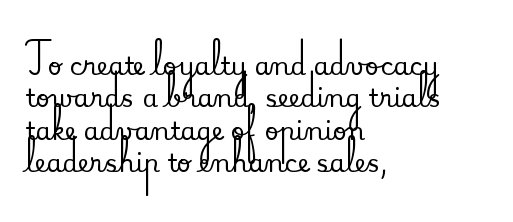
{"italic": "no", "underline": "no", "align": "left", "line_spacing": "normal", "line_spacing_ratio": 1.3, "letter_spacing": "normal", "letter_spacing_em": 0.0, "glyph_px": 25}
